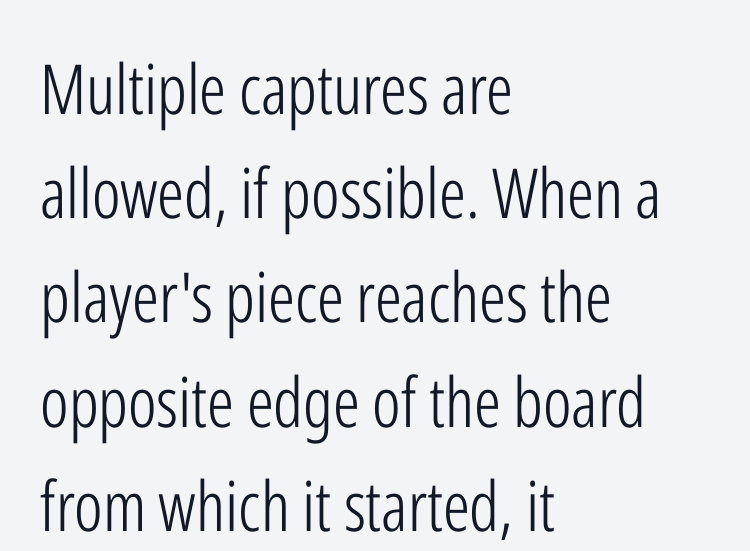
Q: Is the text bold? A: No.
Q: Is the text italic (slanted)? A: No, it is upright.
Q: Is the typeface a serif or a sans-serif typeface? A: Sans-serif.
Q: Is the text underlined? A: No.
Q: How is the paragraph aligned? A: Left-aligned.
Q: Is the spacing between letters normal or unusually wide? A: Normal.
Q: Is the spacing between lines tight, normal or loose? A: Normal.
Q: Width (condensed, normal, or wide)? A: Condensed.
Q: Stroke contrast? A: Low.
Q: x-height? A: Medium.
Q: Monospaced? A: No.
